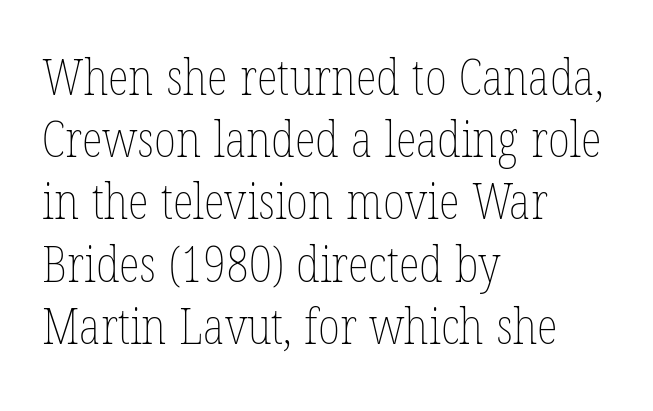
{"italic": "no", "bold": "no", "weight": "thin", "width": "condensed", "stroke_contrast": "low", "x_height": "medium", "monospaced": "no", "underline": "no", "align": "left", "line_spacing": "normal", "line_spacing_ratio": 1.27, "letter_spacing": "normal", "letter_spacing_em": 0.0, "glyph_px": 49}
